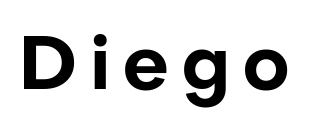
{"serif": "no", "italic": "no", "bold": "yes", "weight": "bold", "width": "normal", "stroke_contrast": "low", "x_height": "medium", "monospaced": "no", "underline": "no", "glyph_px": 74}
